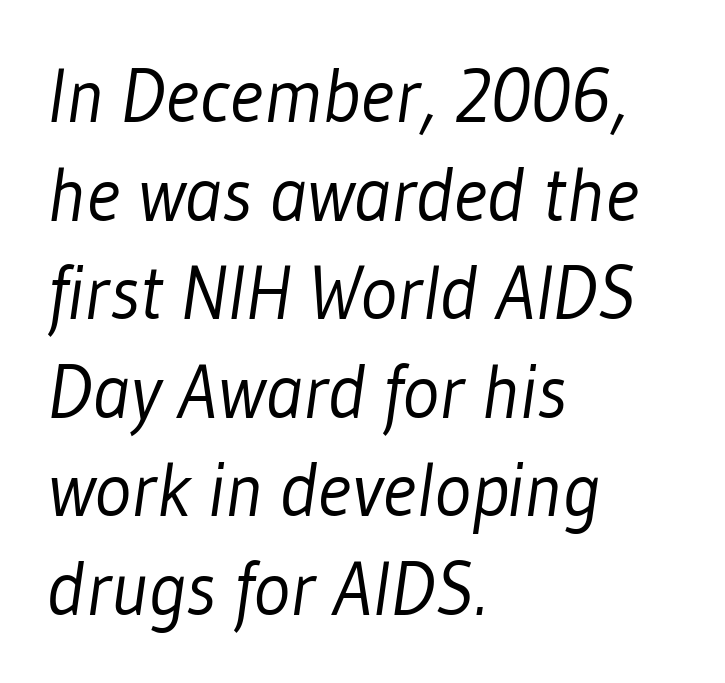
Q: Is the text bold? A: No.
Q: Is the typeface a serif or a sans-serif typeface? A: Sans-serif.
Q: Is the text underlined? A: No.
Q: How is the paragraph aligned? A: Left-aligned.
Q: Is the spacing between letters normal or unusually wide? A: Normal.
Q: Is the spacing between lines tight, normal or loose? A: Normal.
Q: Width (condensed, normal, or wide)? A: Condensed.
Q: Stroke contrast? A: Low.
Q: x-height? A: Medium.
Q: Monospaced? A: No.
